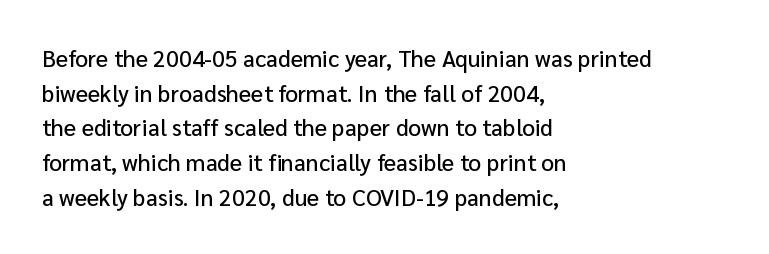
The image shows 23 px text type, upright; set left-aligned, normal line spacing (1.51x), normal letter spacing, not underlined.
